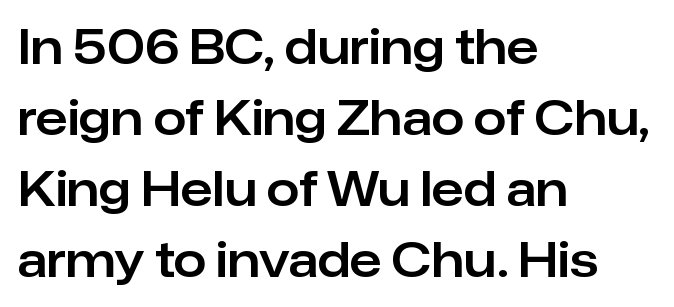
Q: Is the text italic (slanted)? A: No, it is upright.
Q: Is the typeface a serif or a sans-serif typeface? A: Sans-serif.
Q: Is the text underlined? A: No.
Q: How is the paragraph aligned? A: Left-aligned.
Q: Is the spacing between letters normal or unusually wide? A: Normal.
Q: Is the spacing between lines tight, normal or loose? A: Normal.
Q: Width (condensed, normal, or wide)? A: Normal.
Q: Stroke contrast? A: Low.
Q: x-height? A: Medium.
Q: Monospaced? A: No.
